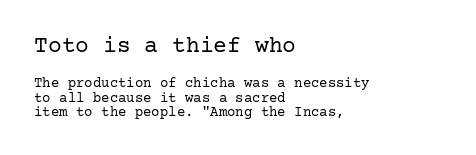
A student would notice the top passage is typeset larger than what follows. In CSS terms this would be text-align: left. Letter spacing: default. Ordinary non-slanted type is in use.
